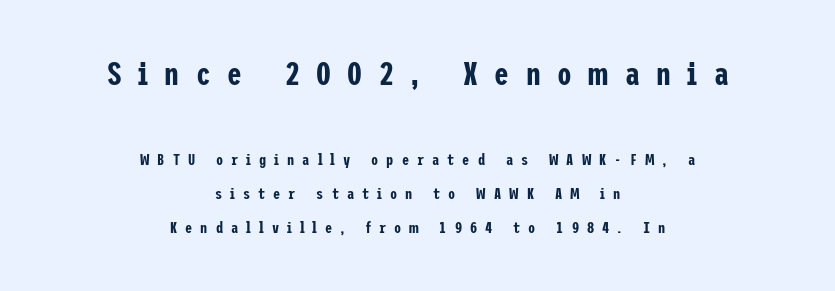
{"serif": "no", "italic": "no", "width": "condensed", "stroke_contrast": "low", "x_height": "medium", "underline": "no", "align": "center", "line_spacing": "loose", "line_spacing_ratio": 2.11, "letter_spacing": "wide", "letter_spacing_em": 0.5, "larger_block": "first", "size_ratio": 2.06, "glyph_px": 33}
